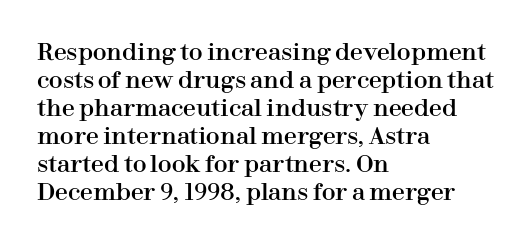
Q: Is the text italic (slanted)? A: No, it is upright.
Q: Is the text underlined? A: No.
Q: How is the paragraph aligned? A: Left-aligned.
Q: Is the spacing between letters normal or unusually wide? A: Normal.
